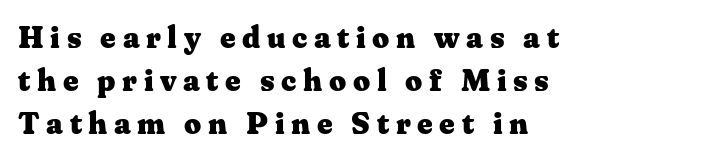
The image shows 30 px heavy, wide serif type, upright; set left-aligned, normal line spacing (1.44x), unusually wide letter spacing (+0.22 em), not underlined; medium stroke contrast and a medium x-height.
